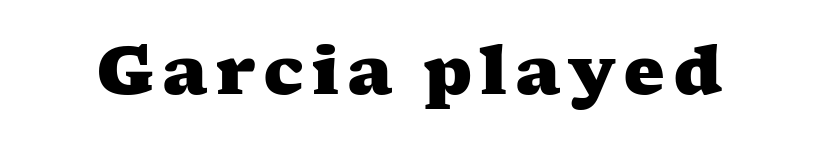
{"serif": "yes", "bold": "yes", "weight": "heavy", "width": "wide", "stroke_contrast": "medium", "x_height": "medium", "monospaced": "no", "underline": "no", "glyph_px": 66}
